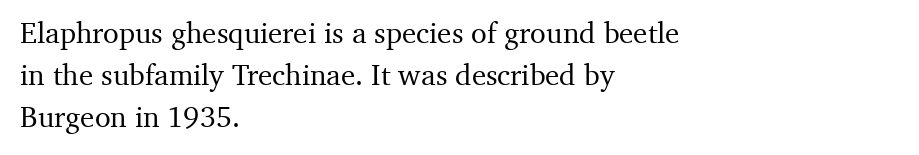
Leftover space on each line is placed entirely after the last word. If you measured baseline to baseline, you'd find a middling distance. Glance below the letters and you will spot only blank space. You could not count columns in this text — the font is proportionally spaced. The font family rendered here belongs to the serif group. The line texture is even and compact thanks to regular tracking.
